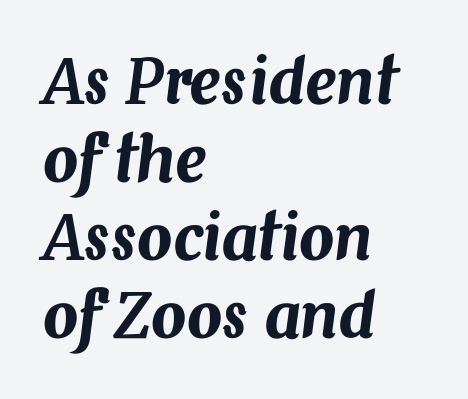
Every row of glyphs begins at an identical x-position on the left. This sample has the flowing, uneven cadence of proportional lettering. This sample uses plain, unmodified letter spacing. The specimen omits any rule beneath the text block's lines. Notice how descenders clear the ascenders below comfortably — that's standard leading. Observe the lean: these are italic letterforms.
